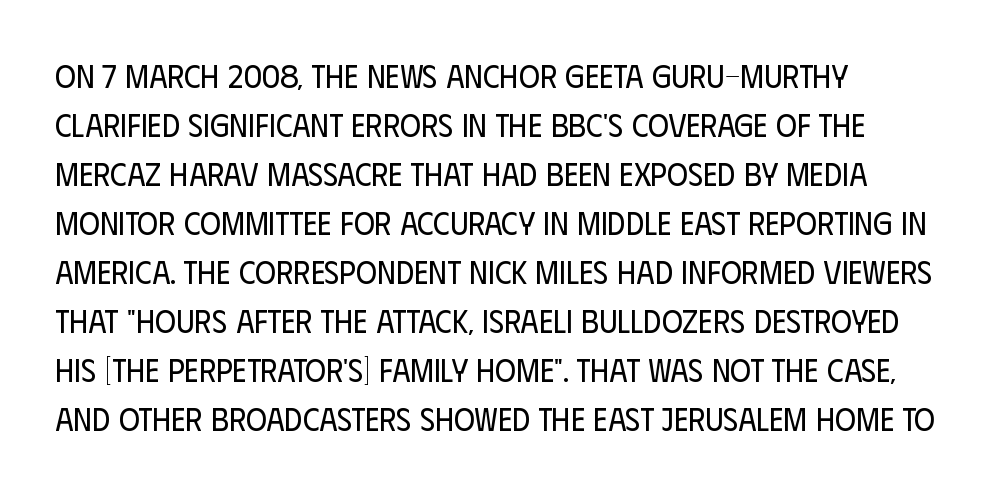
{"serif": "no", "italic": "no", "bold": "no", "weight": "regular", "width": "condensed", "stroke_contrast": "low", "x_height": "large", "monospaced": "no", "underline": "no", "align": "left", "line_spacing": "normal", "line_spacing_ratio": 1.53, "letter_spacing": "normal", "letter_spacing_em": 0.0, "glyph_px": 32}
